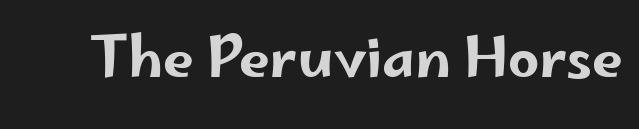
The image shows 55 px wide sans-serif type, upright; set normal letter spacing, not underlined; low stroke contrast and a small x-height.
